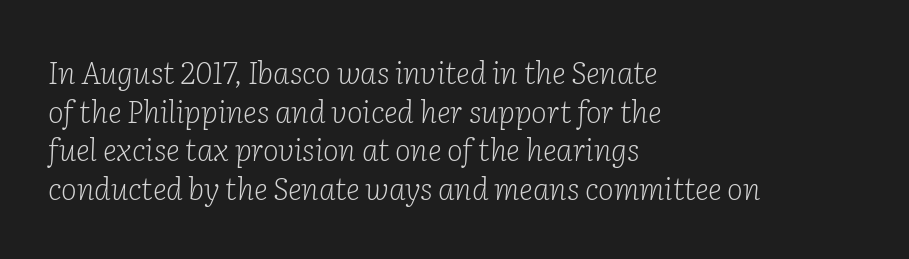
Each letter keeps its own natural width here, so spacing adapts to shape. Horizontal alignment here is leftward, the default for most running prose. These lines sit exactly where default settings would place them. These lines keep a tight, regular rhythm from letter to letter. The foot of each line stays bare and open.
